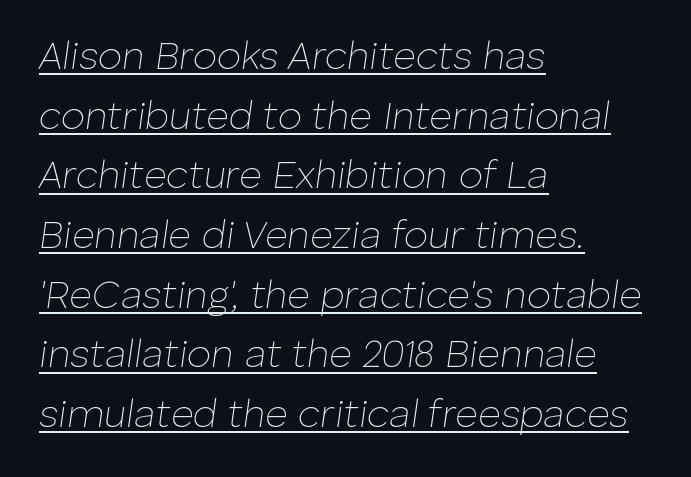
Q: Is the text bold? A: No.
Q: Is the text italic (slanted)? A: Yes, it leans right by about 8 degrees.
Q: Is the text underlined? A: Yes.
Q: How is the paragraph aligned? A: Left-aligned.
Q: Is the spacing between letters normal or unusually wide? A: Normal.
Q: Is the spacing between lines tight, normal or loose? A: Normal.
Q: Width (condensed, normal, or wide)? A: Normal.
Q: Stroke contrast? A: Low.
Q: x-height? A: Medium.
Q: Monospaced? A: No.
